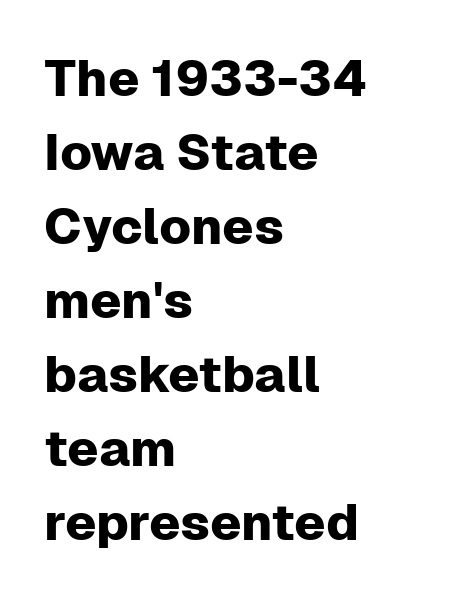
Are there feet on the stems? There aren't — it's a sans. You could call the tracking neutral — neither tight nor loose. Think of a printed novel: that variable character pitch is what you see here. The passage shown is not underscored anywhere. Every stem runs plumb, perpendicular to the baseline.
